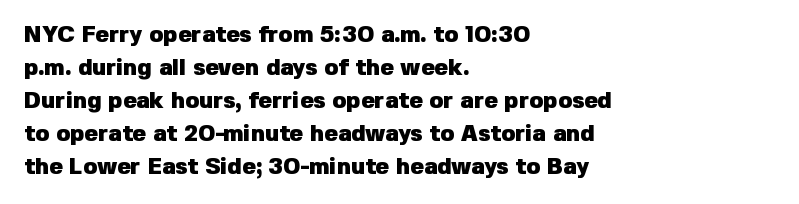
Q: Is the text bold? A: Yes.
Q: Is the text italic (slanted)? A: No, it is upright.
Q: Is the text underlined? A: No.
Q: How is the paragraph aligned? A: Left-aligned.
Q: Is the spacing between letters normal or unusually wide? A: Normal.
Q: Is the spacing between lines tight, normal or loose? A: Normal.
